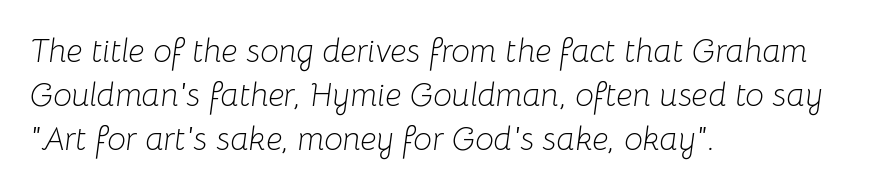
{"italic": "yes", "lean": "right", "slant_degrees": 8, "bold": "no", "weight": "light", "width": "normal", "stroke_contrast": "low", "x_height": "medium", "monospaced": "no", "underline": "no", "align": "left", "line_spacing": "normal", "line_spacing_ratio": 1.33, "letter_spacing": "normal", "letter_spacing_em": 0.0, "glyph_px": 33}
